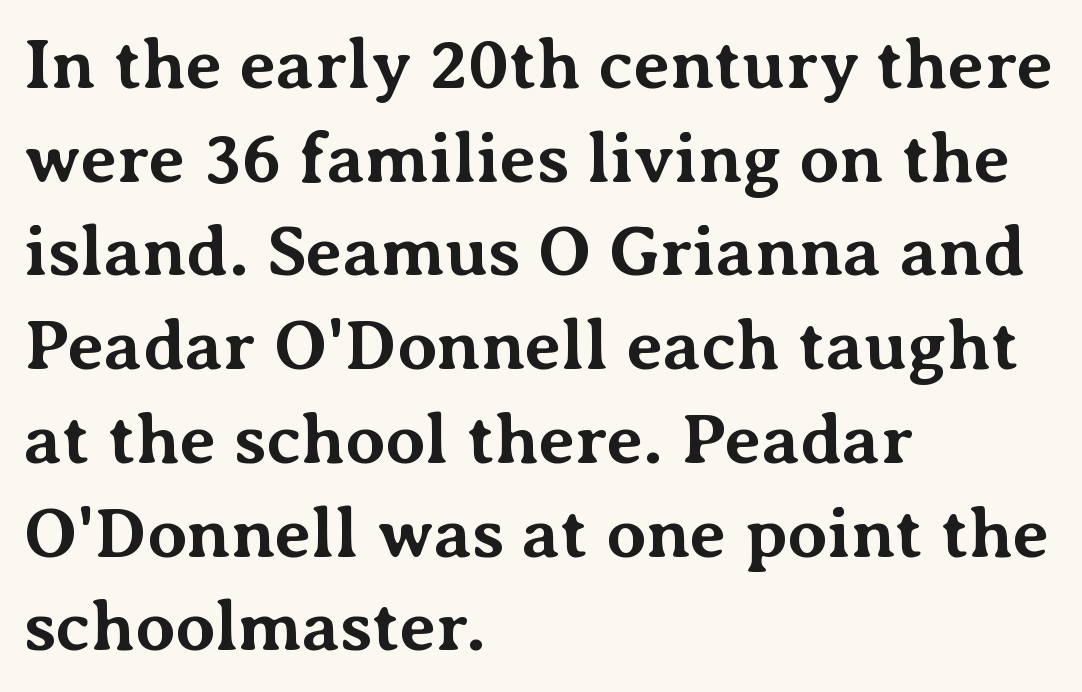
{"serif": "yes", "italic": "no", "bold": "yes", "weight": "bold", "width": "normal", "stroke_contrast": "medium", "x_height": "medium", "monospaced": "no", "underline": "no", "align": "left", "line_spacing": "normal", "line_spacing_ratio": 1.32, "letter_spacing": "normal", "letter_spacing_em": 0.0, "glyph_px": 71}
